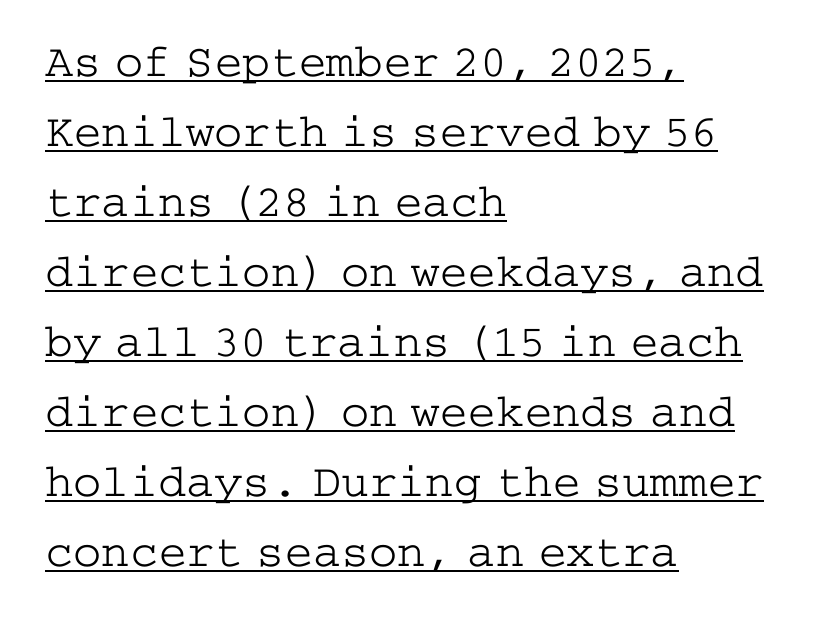
Q: Is the text bold? A: No.
Q: Is the text italic (slanted)? A: No, it is upright.
Q: Is the typeface a serif or a sans-serif typeface? A: Serif.
Q: Is the text underlined? A: Yes.
Q: How is the paragraph aligned? A: Left-aligned.
Q: Is the spacing between letters normal or unusually wide? A: Normal.
Q: Is the spacing between lines tight, normal or loose? A: Normal.
Q: Width (condensed, normal, or wide)? A: Wide.
Q: Stroke contrast? A: Low.
Q: x-height? A: Medium.
